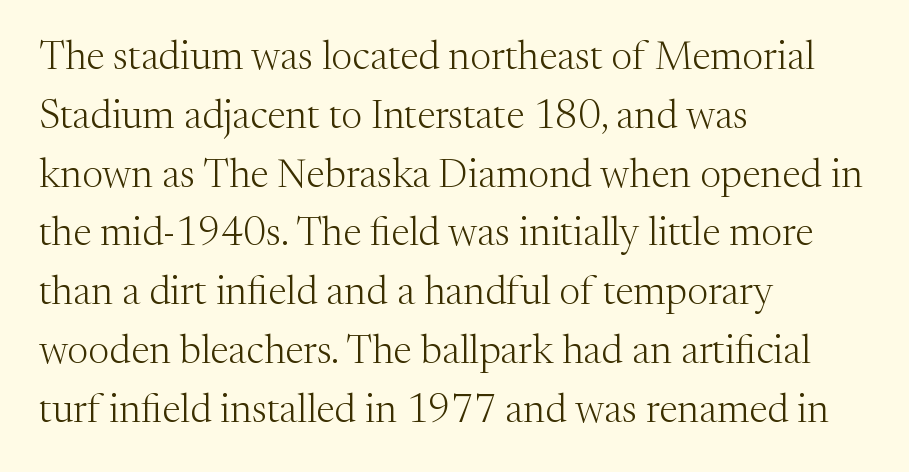
{"serif": "yes", "italic": "no", "bold": "no", "weight": "light", "width": "normal", "stroke_contrast": "medium", "x_height": "medium", "monospaced": "no", "underline": "no", "align": "left", "line_spacing": "normal", "line_spacing_ratio": 1.47, "letter_spacing": "normal", "letter_spacing_em": 0.0, "glyph_px": 40}
